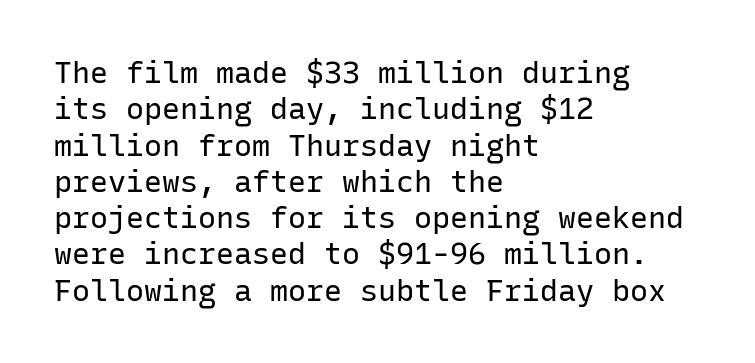
{"serif": "no", "italic": "no", "bold": "no", "weight": "regular", "width": "normal", "stroke_contrast": "low", "x_height": "medium", "monospaced": "yes", "underline": "no", "align": "left", "line_spacing_ratio": 1.21, "letter_spacing": "normal", "letter_spacing_em": 0.0, "glyph_px": 30}
